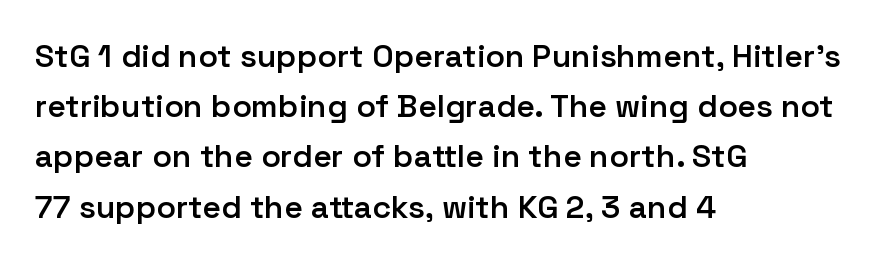
The image shows 32 px semibold sans-serif type, upright; set left-aligned, normal line spacing (1.57x), normal letter spacing, not underlined; low stroke contrast and a medium x-height.
